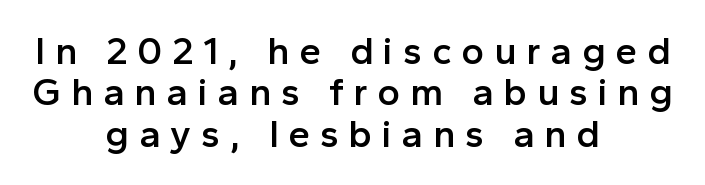
{"serif": "no", "italic": "no", "bold": "semi", "weight": "semibold", "width": "normal", "x_height": "medium", "monospaced": "no", "underline": "no", "align": "center", "line_spacing": "tight", "line_spacing_ratio": 1.06, "letter_spacing": "wide", "letter_spacing_em": 0.25, "glyph_px": 39}
